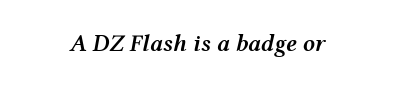
{"italic": "yes", "lean": "right", "slant_degrees": 12, "bold": "semi", "underline": "no", "letter_spacing": "normal", "letter_spacing_em": 0.0, "glyph_px": 24}
